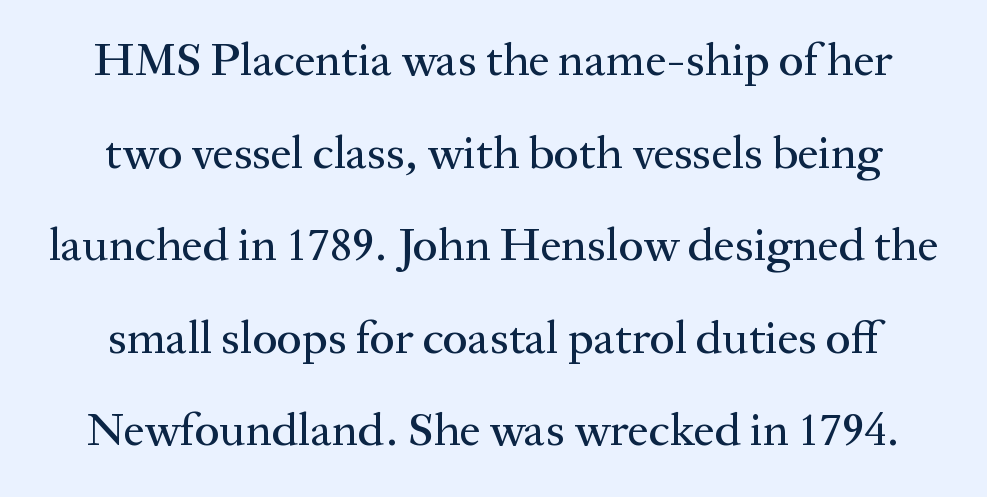
Widely set lines give the paragraph a tall, airy silhouette. Each letter keeps its own natural width here, so spacing adapts to shape. Has an underline been added? It has not. The letters sit at their default tracking, neither squeezed nor spread. Posture: straight, roman, zero tilt.
